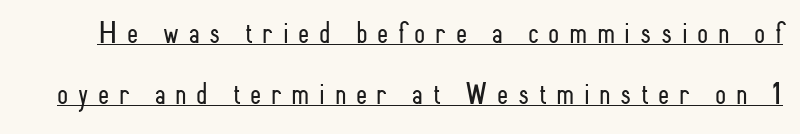
Q: Is the text bold? A: No.
Q: Is the text italic (slanted)? A: No, it is upright.
Q: Is the typeface a serif or a sans-serif typeface? A: Sans-serif.
Q: Is the text underlined? A: Yes.
Q: Is the spacing between letters normal or unusually wide? A: Unusually wide.
Q: Is the spacing between lines tight, normal or loose? A: Loose.
Q: Width (condensed, normal, or wide)? A: Condensed.
Q: Stroke contrast? A: Low.
Q: x-height? A: Small.
Q: Monospaced? A: No.
